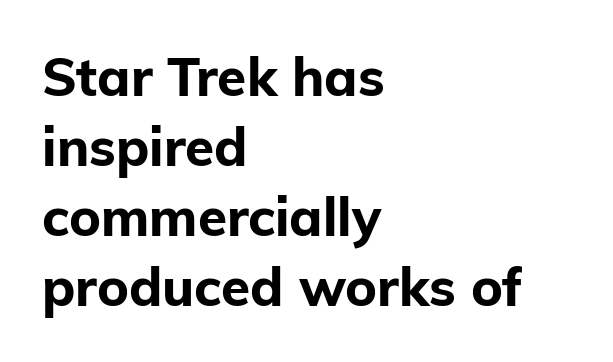
{"serif": "no", "italic": "no", "bold": "yes", "weight": "bold", "width": "normal", "stroke_contrast": "low", "x_height": "medium", "monospaced": "no", "underline": "no", "align": "left", "line_spacing": "normal", "line_spacing_ratio": 1.32, "letter_spacing": "normal", "letter_spacing_em": 0.0, "glyph_px": 53}
